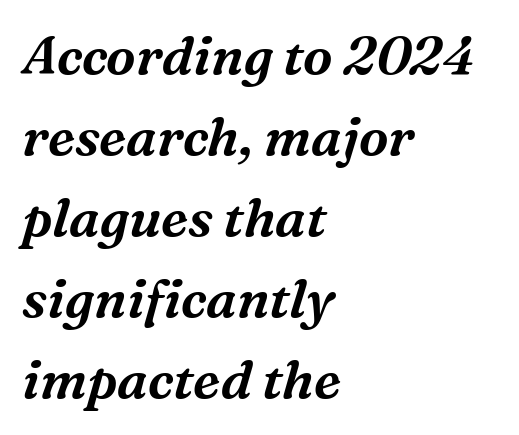
Slant detected: the letters are inclined. Varying glyph widths throughout — classic text-font behaviour. Line beginnings align vertically; line endings do not. Decoration check: the copy has no underline. Each word holds together tightly as a unit, with standard inter-letter gaps.
